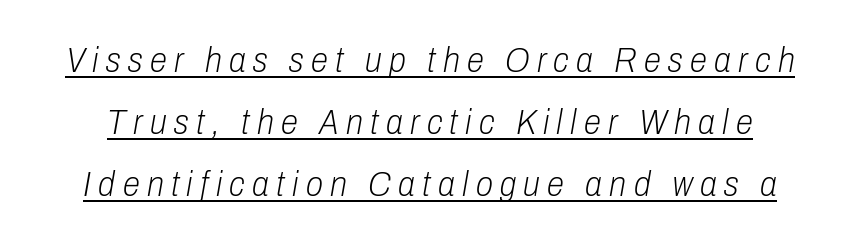
{"italic": "yes", "lean": "right", "slant_degrees": 10, "bold": "no", "weight": "light", "width": "condensed", "stroke_contrast": "low", "x_height": "medium", "monospaced": "no", "underline": "yes", "line_spacing_ratio": 1.77, "letter_spacing": "wide", "letter_spacing_em": 0.21, "glyph_px": 35}
